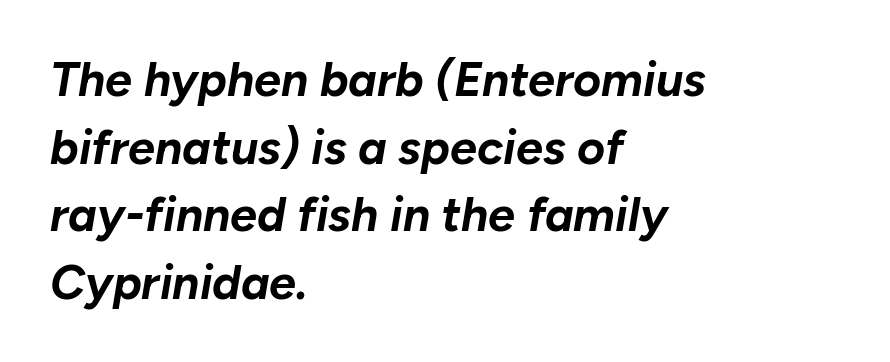
{"italic": "yes", "lean": "right", "slant_degrees": 10, "bold": "yes", "weight": "bold", "width": "normal", "stroke_contrast": "low", "x_height": "medium", "monospaced": "no", "underline": "no", "align": "left", "line_spacing": "normal", "line_spacing_ratio": 1.41, "letter_spacing": "normal", "letter_spacing_em": 0.0, "glyph_px": 48}
